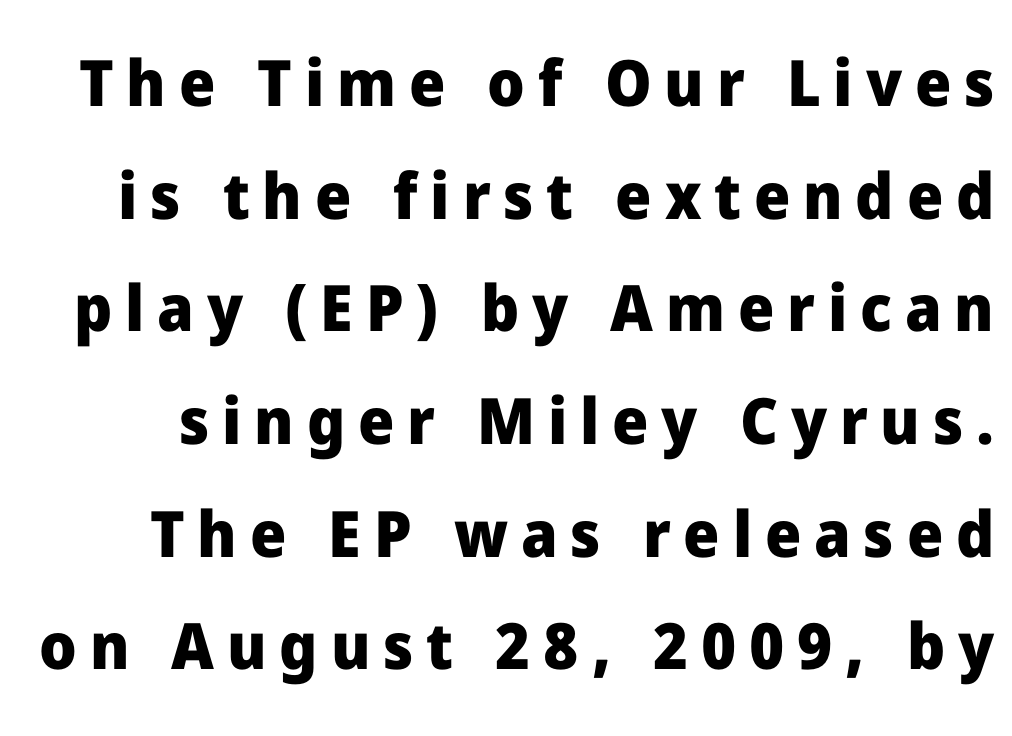
{"serif": "no", "italic": "no", "bold": "yes", "weight": "heavy", "width": "normal", "stroke_contrast": "low", "x_height": "medium", "monospaced": "no", "underline": "no", "line_spacing_ratio": 1.76, "letter_spacing": "wide", "letter_spacing_em": 0.2, "glyph_px": 64}
